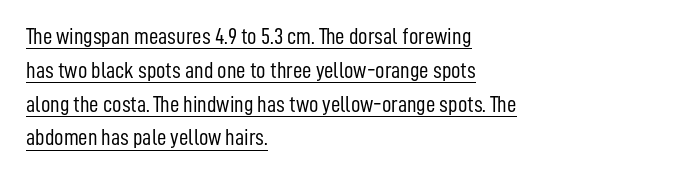
Q: Is the text bold? A: No.
Q: Is the text italic (slanted)? A: No, it is upright.
Q: Is the text underlined? A: Yes.
Q: How is the paragraph aligned? A: Left-aligned.
Q: Is the spacing between letters normal or unusually wide? A: Normal.
Q: Is the spacing between lines tight, normal or loose? A: Normal.
